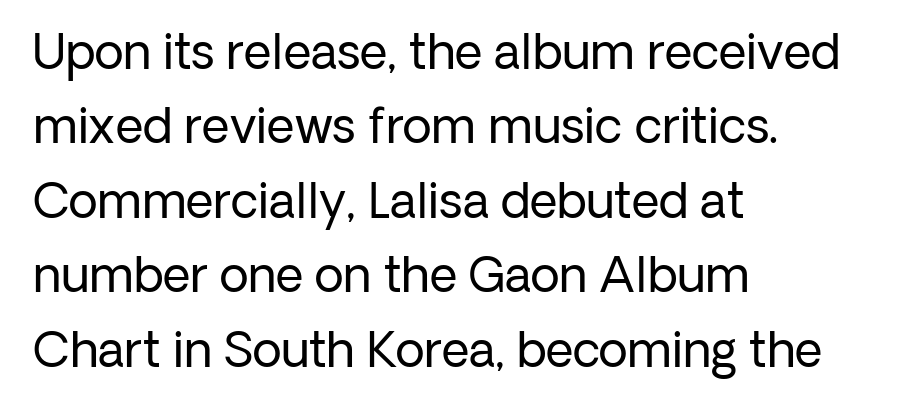
{"serif": "no", "italic": "no", "bold": "no", "weight": "regular", "width": "normal", "stroke_contrast": "low", "x_height": "medium", "monospaced": "no", "underline": "no", "align": "left", "line_spacing": "normal", "line_spacing_ratio": 1.55, "letter_spacing": "normal", "letter_spacing_em": 0.0, "glyph_px": 48}
